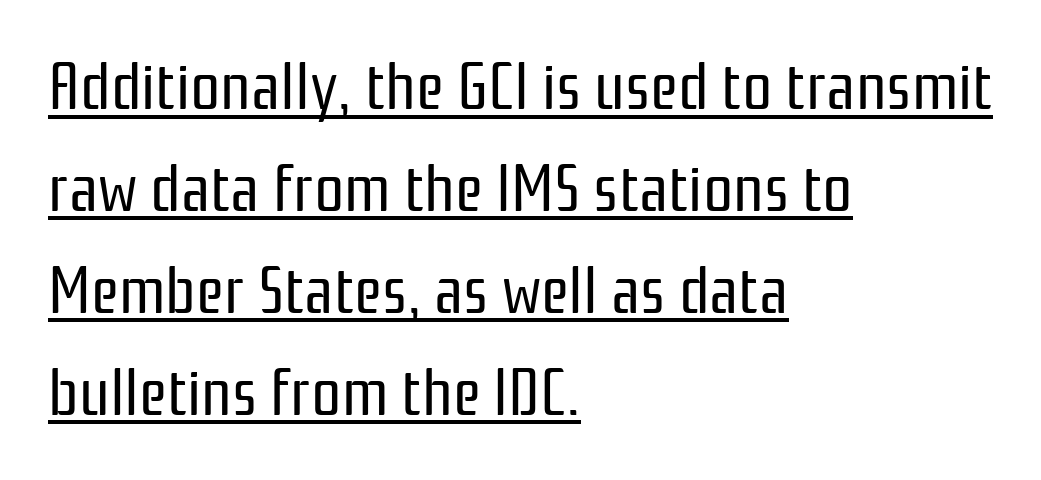
Every row of glyphs begins at an identical x-position on the left. The typeface has the unassuming heft of standard copy or less. Check where the strokes stop: nothing finishes them off — pure sans. These lines sit exactly where default settings would place them. Do the letters lean? They stand straight. Caption: standard tracking, unaltered.
